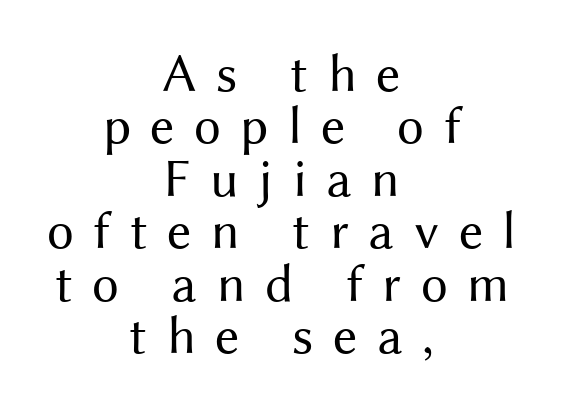
Q: Is the text bold? A: No.
Q: Is the text italic (slanted)? A: No, it is upright.
Q: Is the typeface a serif or a sans-serif typeface? A: Sans-serif.
Q: Is the text underlined? A: No.
Q: How is the paragraph aligned? A: Centered.
Q: Is the spacing between letters normal or unusually wide? A: Unusually wide.
Q: Is the spacing between lines tight, normal or loose? A: Tight.
Q: Width (condensed, normal, or wide)? A: Normal.
Q: Stroke contrast? A: Medium.
Q: x-height? A: Medium.
Q: Monospaced? A: No.
